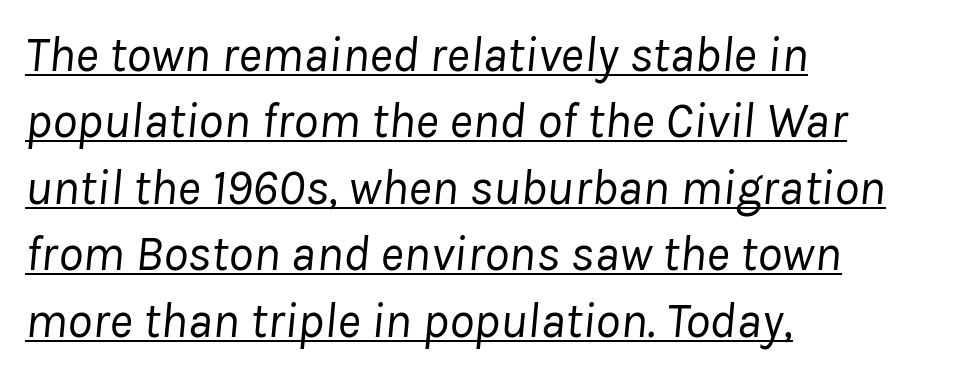
Q: Is the text bold? A: No.
Q: Is the text italic (slanted)? A: Yes, it leans right by about 8 degrees.
Q: Is the text underlined? A: Yes.
Q: How is the paragraph aligned? A: Left-aligned.
Q: Is the spacing between letters normal or unusually wide? A: Normal.
Q: Is the spacing between lines tight, normal or loose? A: Normal.
Q: Width (condensed, normal, or wide)? A: Normal.
Q: Stroke contrast? A: Low.
Q: x-height? A: Medium.
Q: Monospaced? A: No.
